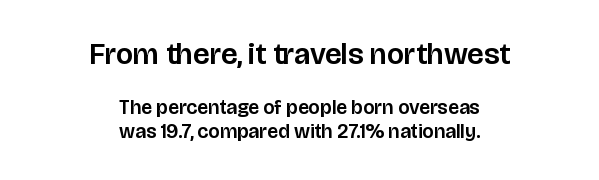
{"serif": "no", "italic": "no", "width": "normal", "stroke_contrast": "low", "x_height": "large", "monospaced": "no", "underline": "no", "align": "center", "line_spacing_ratio": 1.18, "letter_spacing": "normal", "letter_spacing_em": 0.0, "larger_block": "first", "size_ratio": 1.5, "glyph_px": 30}
